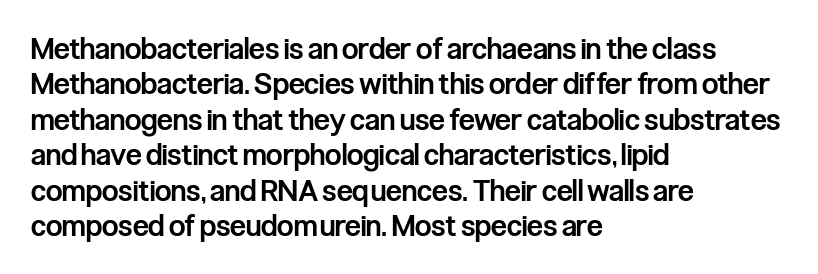
Q: Is the text bold? A: Semi-bold.
Q: Is the text italic (slanted)? A: No, it is upright.
Q: Is the typeface a serif or a sans-serif typeface? A: Sans-serif.
Q: Is the text underlined? A: No.
Q: How is the paragraph aligned? A: Left-aligned.
Q: Is the spacing between letters normal or unusually wide? A: Normal.
Q: Width (condensed, normal, or wide)? A: Condensed.
Q: Stroke contrast? A: Low.
Q: x-height? A: Medium.
Q: Monospaced? A: No.
